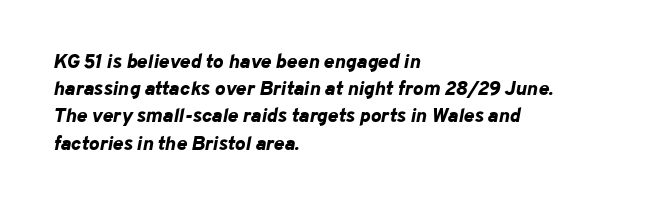
The image shows 20 px bold type, italic (leaning right); set left-aligned, normal line spacing (1.36x), normal letter spacing, not underlined.
